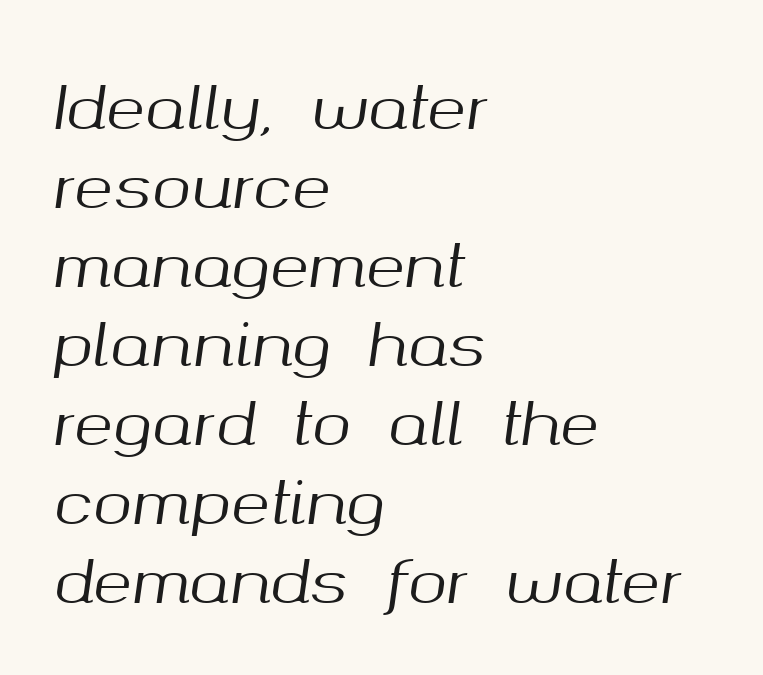
Q: Is the text italic (slanted)? A: Yes, it leans right by about 8 degrees.
Q: Is the text underlined? A: No.
Q: How is the paragraph aligned? A: Left-aligned.
Q: Is the spacing between letters normal or unusually wide? A: Normal.
Q: Is the spacing between lines tight, normal or loose? A: Normal.
Q: Width (condensed, normal, or wide)? A: Normal.
Q: Stroke contrast? A: Medium.
Q: x-height? A: Medium.
Q: Monospaced? A: No.
